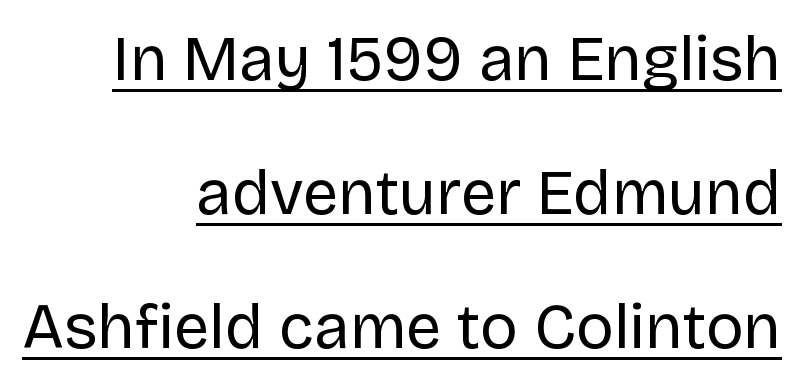
Designer's note — italics off, roman on. Notice how a bar underscores the lettering throughout. Summary of weight: not heavy and not bold. Between one letter and the next there's only the usual sliver of space. A student would call this right alignment; a typographer would say flush right, rag left.
